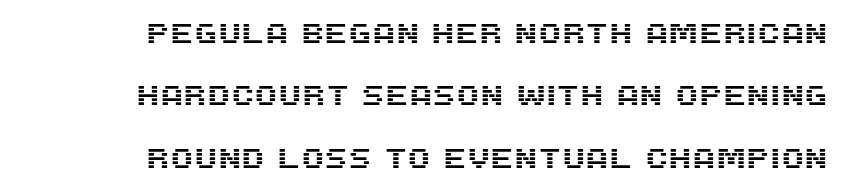
{"italic": "no", "underline": "no", "align": "right", "line_spacing": "loose", "line_spacing_ratio": 2.31, "letter_spacing": "normal", "letter_spacing_em": 0.0, "glyph_px": 27}
